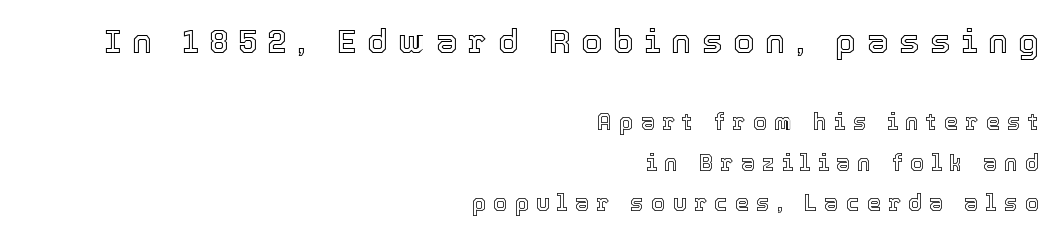
Decoration check: the copy has no underline. The ragged edge is on the left, which tells us the setting is flush right. In terms of posture, this sample is upright. The rendering uses natural spacing where letterforms have individual widths. Which of the two is more prominent by size? The first, at the top. Honestly, the letter spacing is so wide it's the main thing you notice.
